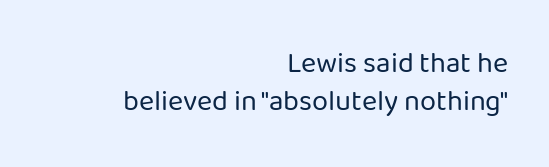
Check the space under the baseline: it is left empty. Is this a sans? Yes — the strokes have no serifs. The designer left line spacing at the default. The paragraph shown leans on its right margin.
